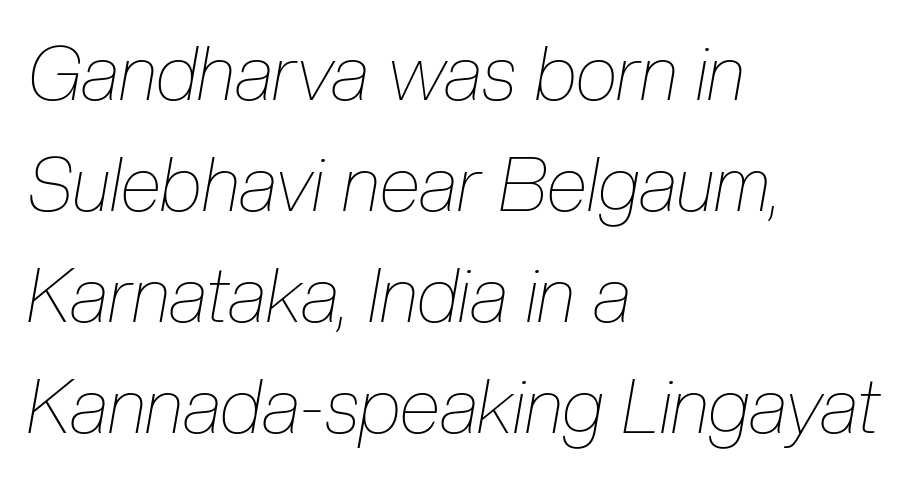
The image shows 75 px thin, condensed type, italic (leaning right); set left-aligned, normal line spacing (1.48x), normal letter spacing, not underlined; low stroke contrast and a medium x-height.
